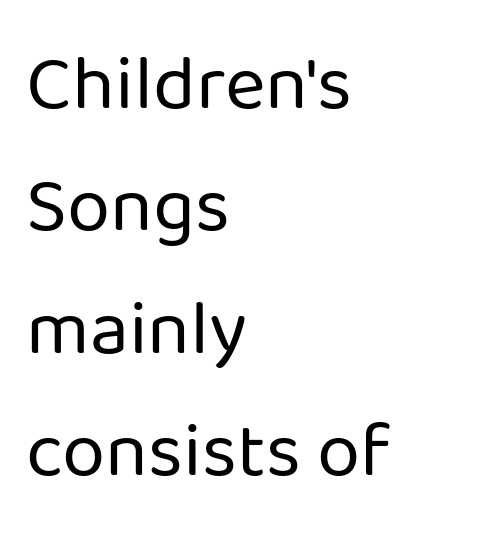
Q: Is the text bold? A: No.
Q: Is the text italic (slanted)? A: No, it is upright.
Q: Is the typeface a serif or a sans-serif typeface? A: Sans-serif.
Q: Is the text underlined? A: No.
Q: How is the paragraph aligned? A: Left-aligned.
Q: Is the spacing between letters normal or unusually wide? A: Normal.
Q: Is the spacing between lines tight, normal or loose? A: Normal.
Q: Width (condensed, normal, or wide)? A: Normal.
Q: Stroke contrast? A: Low.
Q: x-height? A: Medium.
Q: Monospaced? A: No.
